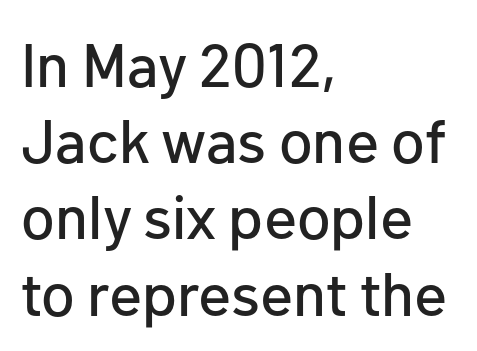
The image shows 61 px sans-serif type, upright; set left-aligned, normal line spacing (1.25x), normal letter spacing, not underlined; low stroke contrast and a medium x-height.
